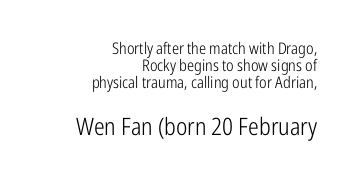
Does the bottom block carry the larger type? Yes, it does. Nobody touched the tracking dial on this one. Is there much room between lines? No — they nearly touch. Letters rest on an invisible, unmarked baseline. The passage is arranged like a letterhead date or caption credit — flush right. The face looks like a standard text weight, possibly lighter.
